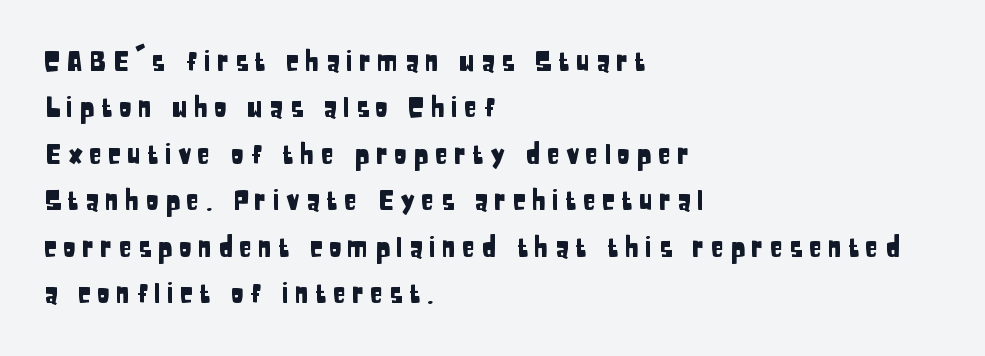
The image shows 27 px text type, upright; set left-aligned, line spacing 1.72x, unusually wide letter spacing (+0.22 em), not underlined.
